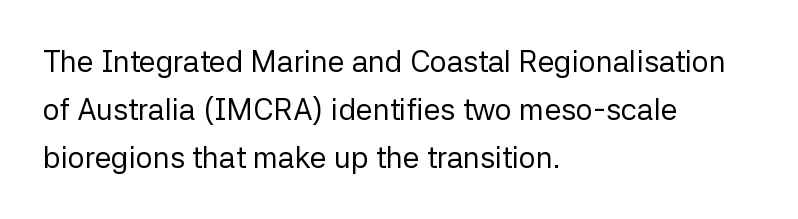
The image shows 30 px regular-weight sans-serif type, upright; set left-aligned, normal line spacing (1.6x), normal letter spacing, not underlined; low stroke contrast and a medium x-height.
